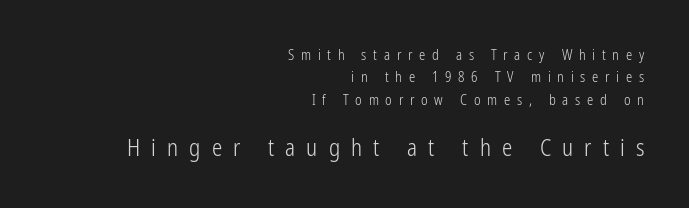
{"italic": "no", "bold": "no", "underline": "no", "align": "right", "line_spacing": "normal", "line_spacing_ratio": 1.6, "letter_spacing": "wide", "letter_spacing_em": 0.48, "larger_block": "second", "size_ratio": 1.64, "glyph_px": 23}
